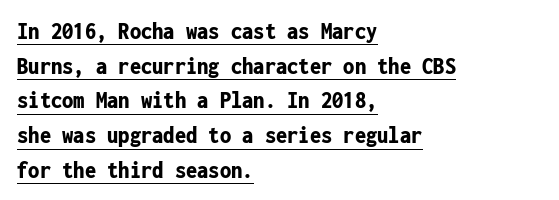
As a designer I'd log this as weight 700, bold. Looks like someone drew a line under every word here. The space between consecutive lines is moderate. Where is the straight margin? On the left. Honestly, the letter spacing is just normal — you wouldn't notice it. Does the lettering tilt? It doesn't — this is upright.
